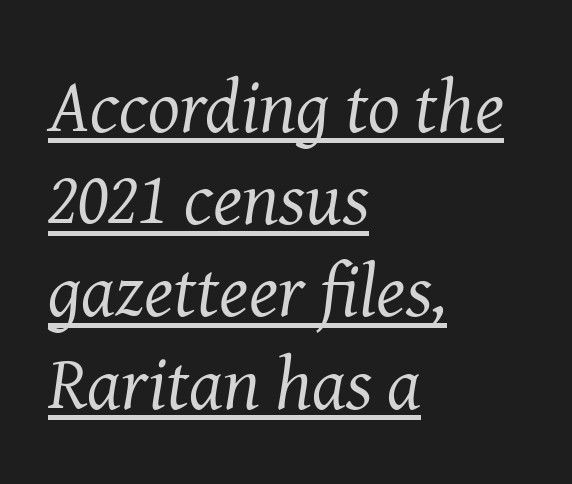
{"serif": "yes", "italic": "yes", "lean": "right", "slant_degrees": 8, "bold": "no", "weight": "regular", "width": "normal", "stroke_contrast": "medium", "x_height": "medium", "monospaced": "no", "underline": "yes", "align": "left", "line_spacing_ratio": 1.23, "letter_spacing": "normal", "letter_spacing_em": 0.0, "glyph_px": 75}
